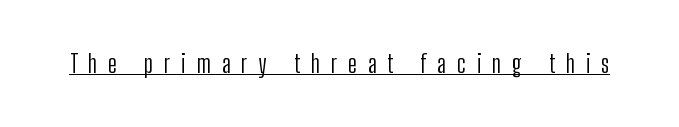
Q: Is the text bold? A: No.
Q: Is the text italic (slanted)? A: No, it is upright.
Q: Is the text underlined? A: Yes.
Q: Is the spacing between letters normal or unusually wide? A: Unusually wide.
